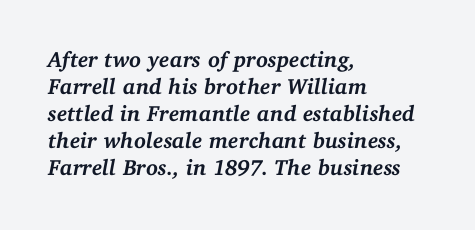
The image shows 22 px bold type, italic (leaning right); set left-aligned, line spacing 1.23x, normal letter spacing, not underlined.
